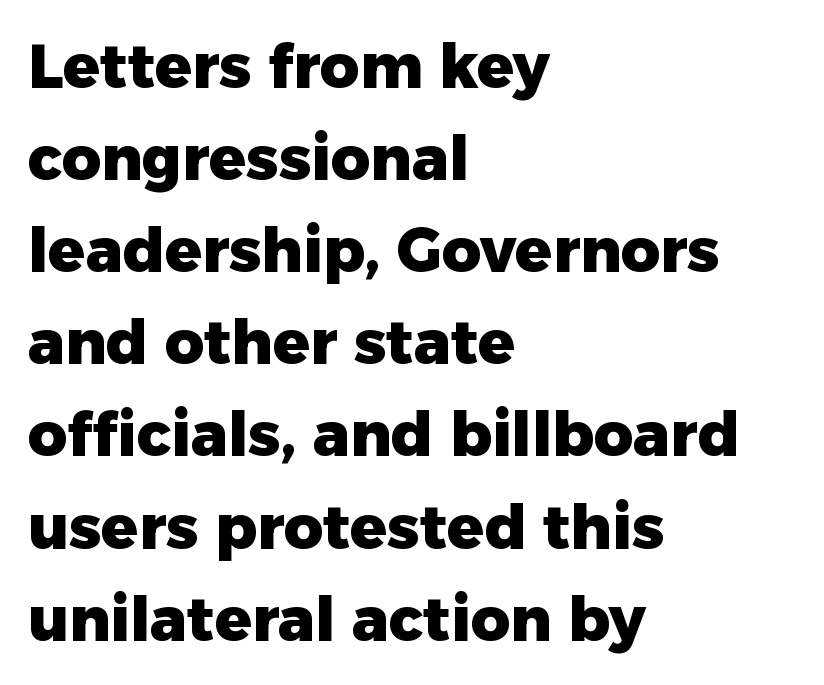
Tall strokes in this sample are plumb rather than angled. Students, observe: this is what conventionally led text looks like. No word sits above an underline. Is the block centered? No — it sits flush against the left margin.
